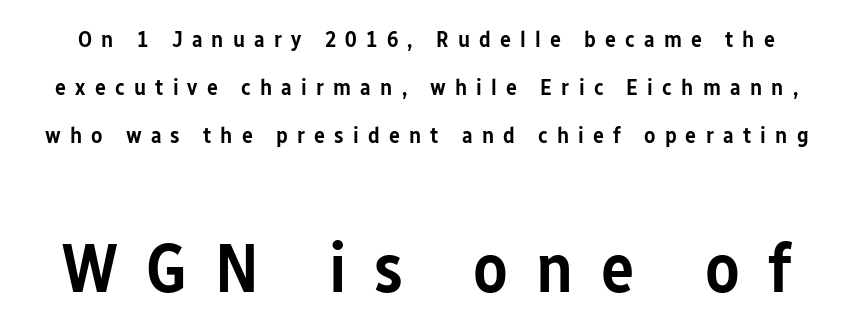
Note: smaller setting up top, larger setting below. Ordinary non-slanted type is in use. A typesetter would call this leading open, well beyond the default. Tracking value appears strongly positive — letters spread wide.
